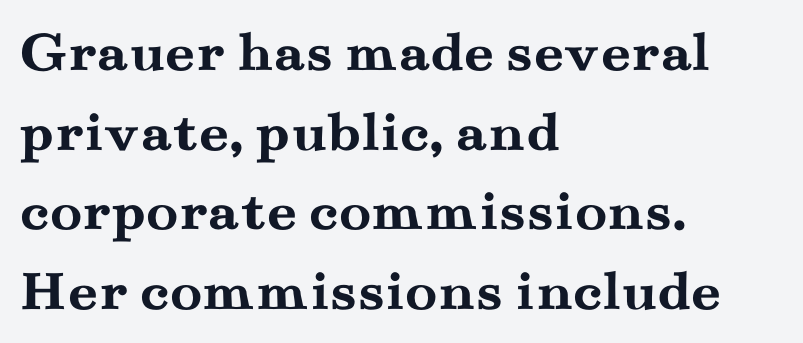
The image shows 59 px semibold, wide serif type, upright; set left-aligned, normal line spacing (1.35x), normal letter spacing, not underlined; medium stroke contrast and a small x-height.
